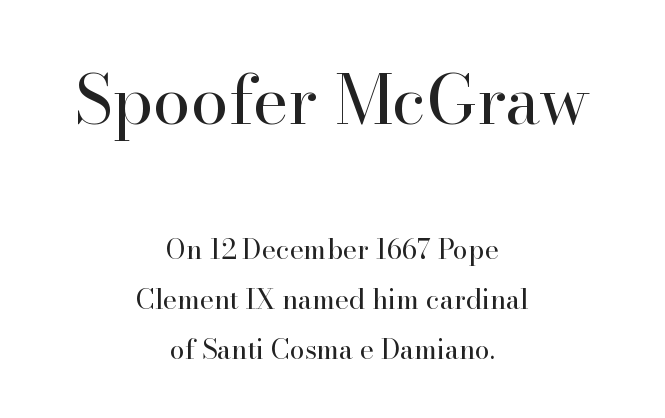
Q: Is the text bold? A: No.
Q: Is the text italic (slanted)? A: No, it is upright.
Q: Is the typeface a serif or a sans-serif typeface? A: Serif.
Q: Is the text underlined? A: No.
Q: How is the paragraph aligned? A: Centered.
Q: Is the spacing between letters normal or unusually wide? A: Normal.
Q: Which block of text is set in a larger size, the first (top) or the second (bottom)? A: The first (top) one.
Q: Width (condensed, normal, or wide)? A: Normal.
Q: Stroke contrast? A: High.
Q: x-height? A: Small.
Q: Monospaced? A: No.
